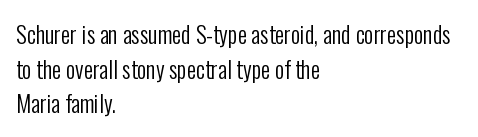
The image shows 23 px text type, upright; set left-aligned, normal line spacing (1.51x), normal letter spacing, not underlined.
